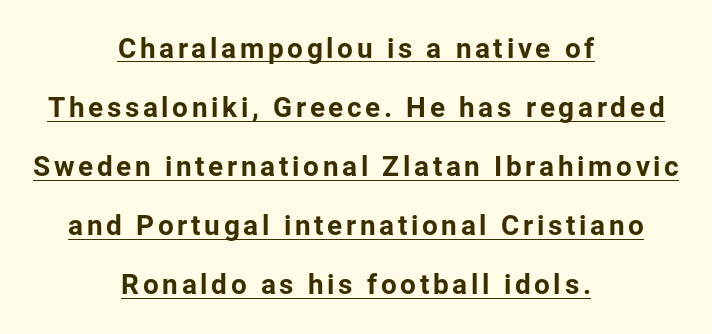
Q: Is the text italic (slanted)? A: No, it is upright.
Q: Is the typeface a serif or a sans-serif typeface? A: Sans-serif.
Q: Is the text underlined? A: Yes.
Q: How is the paragraph aligned? A: Centered.
Q: Is the spacing between lines tight, normal or loose? A: Loose.
Q: Width (condensed, normal, or wide)? A: Normal.
Q: Stroke contrast? A: Low.
Q: x-height? A: Medium.
Q: Monospaced? A: No.
